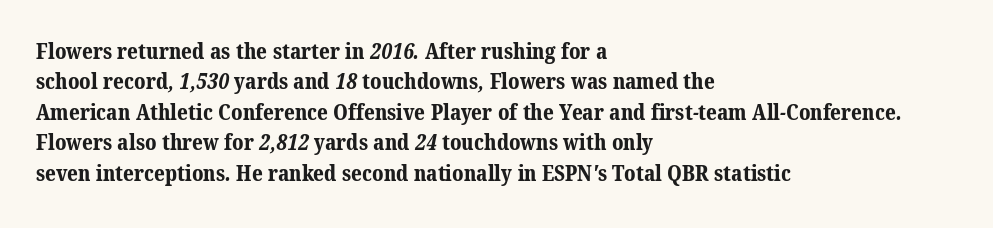
Q: Is the text bold? A: Yes.
Q: Is the text underlined? A: No.
Q: How is the paragraph aligned? A: Left-aligned.
Q: Is the spacing between letters normal or unusually wide? A: Normal.
Q: Is the spacing between lines tight, normal or loose? A: Normal.
